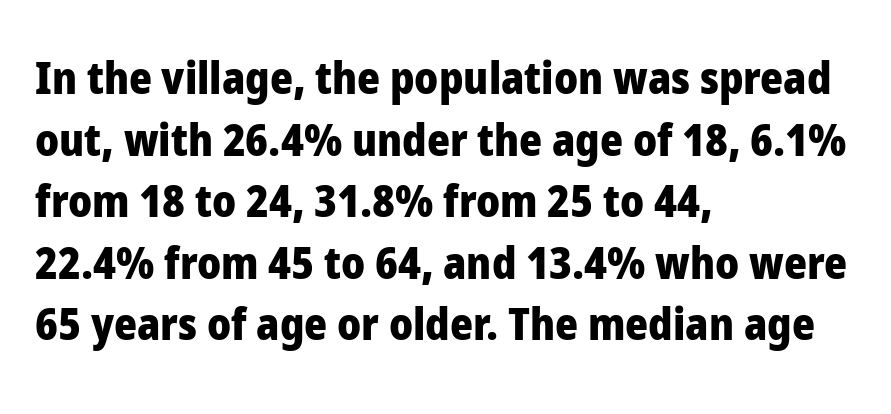
Q: Is the text bold? A: Yes.
Q: Is the text italic (slanted)? A: No, it is upright.
Q: Is the typeface a serif or a sans-serif typeface? A: Sans-serif.
Q: Is the text underlined? A: No.
Q: How is the paragraph aligned? A: Left-aligned.
Q: Is the spacing between letters normal or unusually wide? A: Normal.
Q: Is the spacing between lines tight, normal or loose? A: Normal.
Q: Width (condensed, normal, or wide)? A: Normal.
Q: Stroke contrast? A: Low.
Q: x-height? A: Medium.
Q: Monospaced? A: No.
